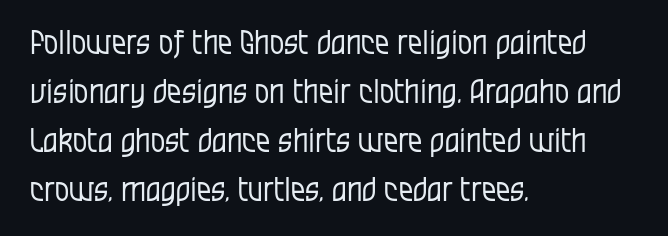
{"serif": "no", "italic": "no", "bold": "no", "weight": "regular", "width": "condensed", "stroke_contrast": "low", "x_height": "large", "monospaced": "no", "underline": "no", "align": "left", "line_spacing": "normal", "line_spacing_ratio": 1.53, "letter_spacing": "normal", "letter_spacing_em": 0.0, "glyph_px": 32}
